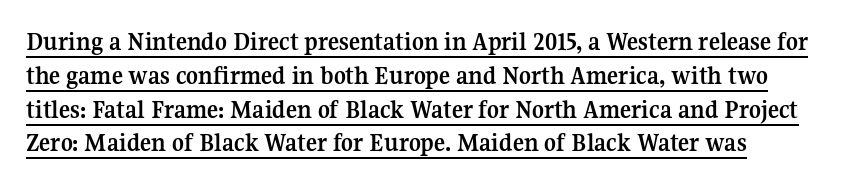
{"italic": "no", "bold": "yes", "underline": "yes", "align": "left", "line_spacing": "normal", "line_spacing_ratio": 1.3, "letter_spacing": "normal", "letter_spacing_em": 0.0, "glyph_px": 26}
